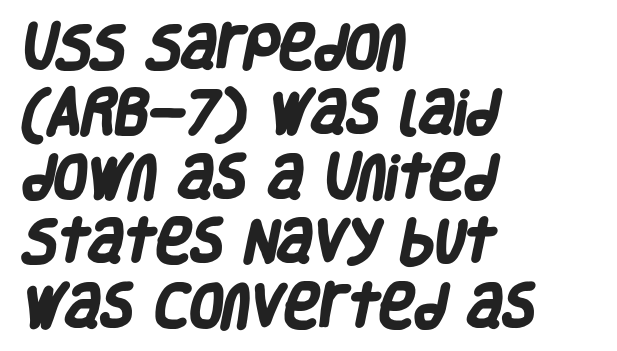
{"serif": "no", "bold": "yes", "weight": "heavy", "width": "condensed", "stroke_contrast": "low", "x_height": "large", "monospaced": "no", "underline": "no", "align": "left", "line_spacing": "normal", "line_spacing_ratio": 1.35, "letter_spacing": "normal", "letter_spacing_em": 0.0, "glyph_px": 48}
